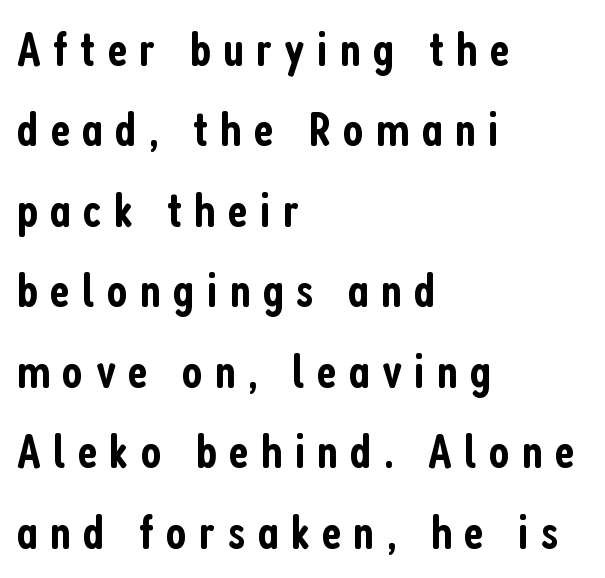
The image shows 50 px semibold, condensed sans-serif type, upright; set left-aligned, normal line spacing (1.61x), unusually wide letter spacing (+0.24 em), not underlined; low stroke contrast and a medium x-height.
